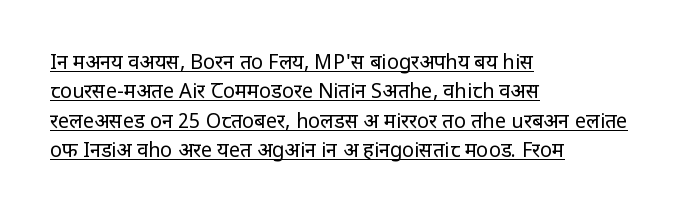
Q: Is the text bold? A: No.
Q: Is the text italic (slanted)? A: No, it is upright.
Q: Is the text underlined? A: Yes.
Q: How is the paragraph aligned? A: Left-aligned.
Q: Is the spacing between letters normal or unusually wide? A: Normal.
Q: Is the spacing between lines tight, normal or loose? A: Normal.
